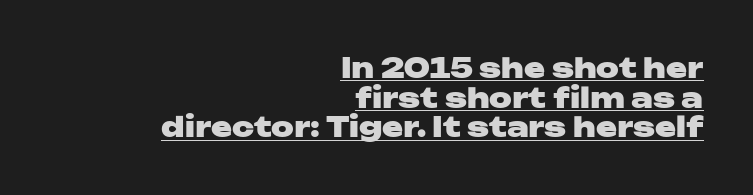
The image shows 28 px heavy, wide sans-serif type, upright; set right-aligned, tight line spacing (1.06x), normal letter spacing, underlined; low stroke contrast and a medium x-height.
